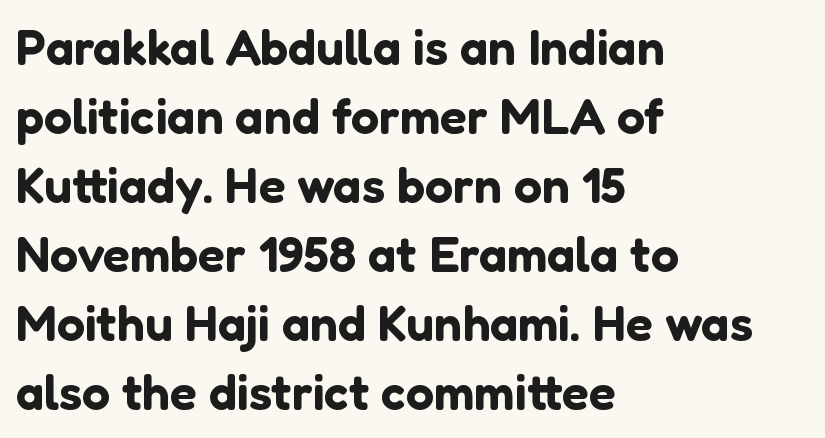
Does the type have serifs? No, each stem ends abruptly. Plain, unruled lines of type. Short and long lines alike share a common starting point at left. This sample keeps an unexceptional amount of space between lines. Tracking value appears to be zero — textbook default spacing.
